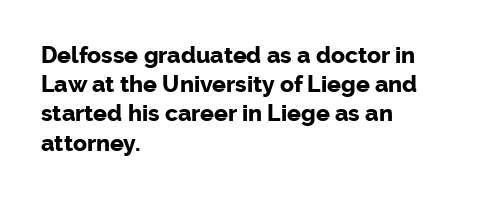
{"italic": "no", "bold": "yes", "underline": "no", "align": "left", "line_spacing": "normal", "line_spacing_ratio": 1.27, "letter_spacing": "normal", "letter_spacing_em": 0.0, "glyph_px": 23}
